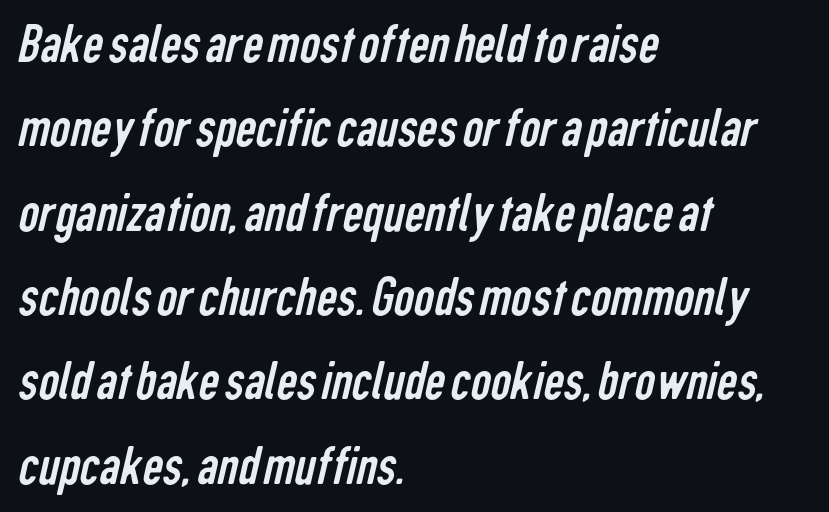
Q: Is the text bold? A: No.
Q: Is the typeface a serif or a sans-serif typeface? A: Sans-serif.
Q: Is the text underlined? A: No.
Q: How is the paragraph aligned? A: Left-aligned.
Q: Is the spacing between letters normal or unusually wide? A: Normal.
Q: Is the spacing between lines tight, normal or loose? A: Normal.
Q: Width (condensed, normal, or wide)? A: Condensed.
Q: Stroke contrast? A: Low.
Q: x-height? A: Medium.
Q: Monospaced? A: No.
